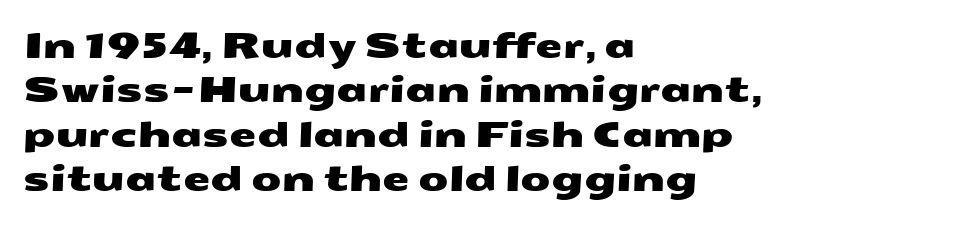
Compared with typical paragraphs, the rows here are spaced about the same. Notice how the passage keeps a crisp vertical edge on the left only. In terms of letterspacing, this is plain default setting. The type family on display is of the sans-serif kind.
